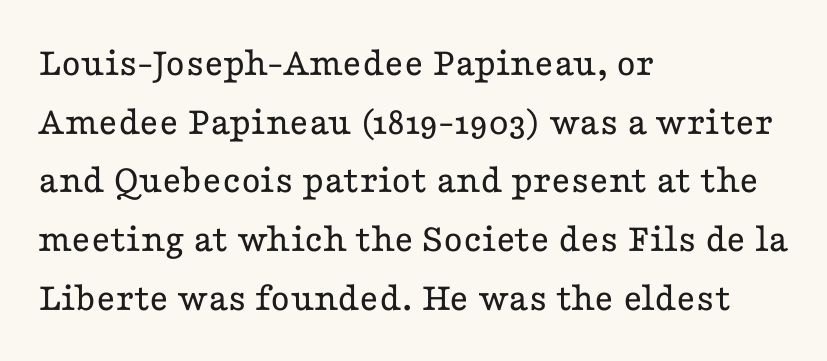
The characters display serif detailing at their extremities. The specimen reads as upright at a glance. Spacing verdict: proportional, widths tailored to each character. Honestly, there is no underline to notice here at all.
